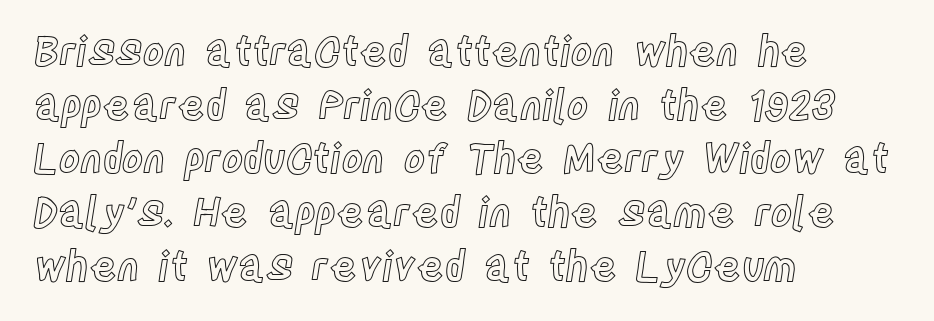
Letter spacing: default. The foot of each line stays bare and open. Where is the straight margin? On the left.
